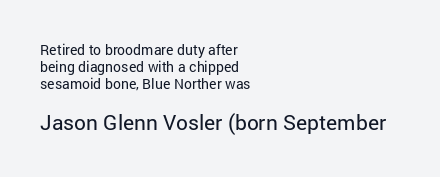
Q: Is the text bold? A: No.
Q: Is the text italic (slanted)? A: No, it is upright.
Q: Is the text underlined? A: No.
Q: How is the paragraph aligned? A: Left-aligned.
Q: Is the spacing between letters normal or unusually wide? A: Normal.
Q: Which block of text is set in a larger size, the first (top) or the second (bottom)? A: The second (bottom) one.
